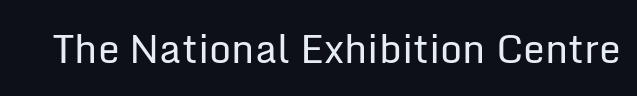
A typesetter would mark this as roman, not italic. The glyphs are unaccompanied by any horizontal stroke below them. The weight tops out at a normal text grade. Here the glyphs are tracked normally, forming tight word shapes. Letterform terminals end flat and unadorned throughout the passage.
